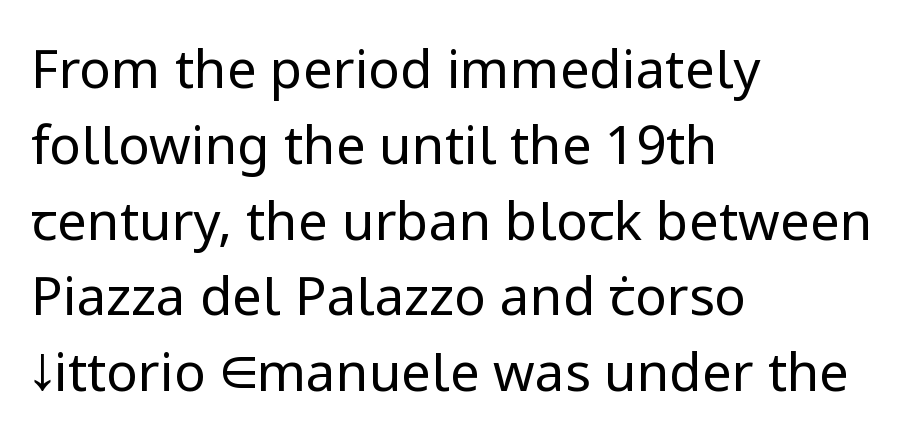
The image shows 53 px regular-weight sans-serif type, upright; set left-aligned, normal line spacing (1.43x), normal letter spacing, not underlined; low stroke contrast and a medium x-height.
